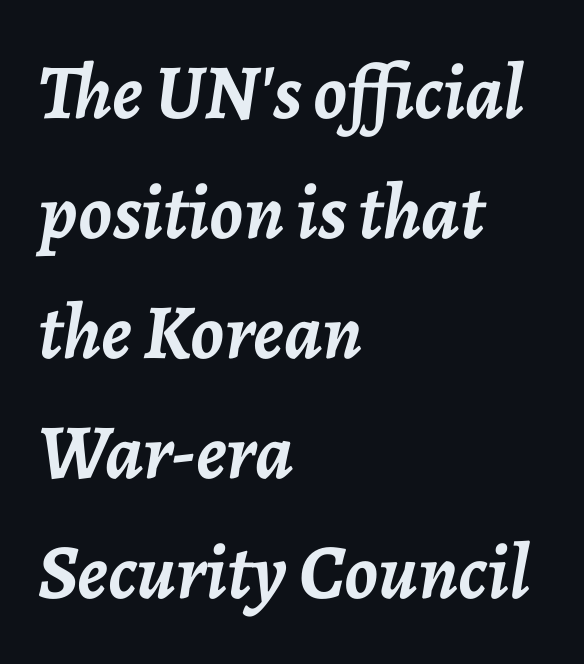
{"italic": "yes", "lean": "right", "slant_degrees": 7, "bold": "yes", "weight": "semibold", "width": "normal", "stroke_contrast": "low", "x_height": "medium", "monospaced": "no", "underline": "no", "align": "left", "line_spacing": "normal", "line_spacing_ratio": 1.54, "letter_spacing": "normal", "letter_spacing_em": 0.0, "glyph_px": 78}
